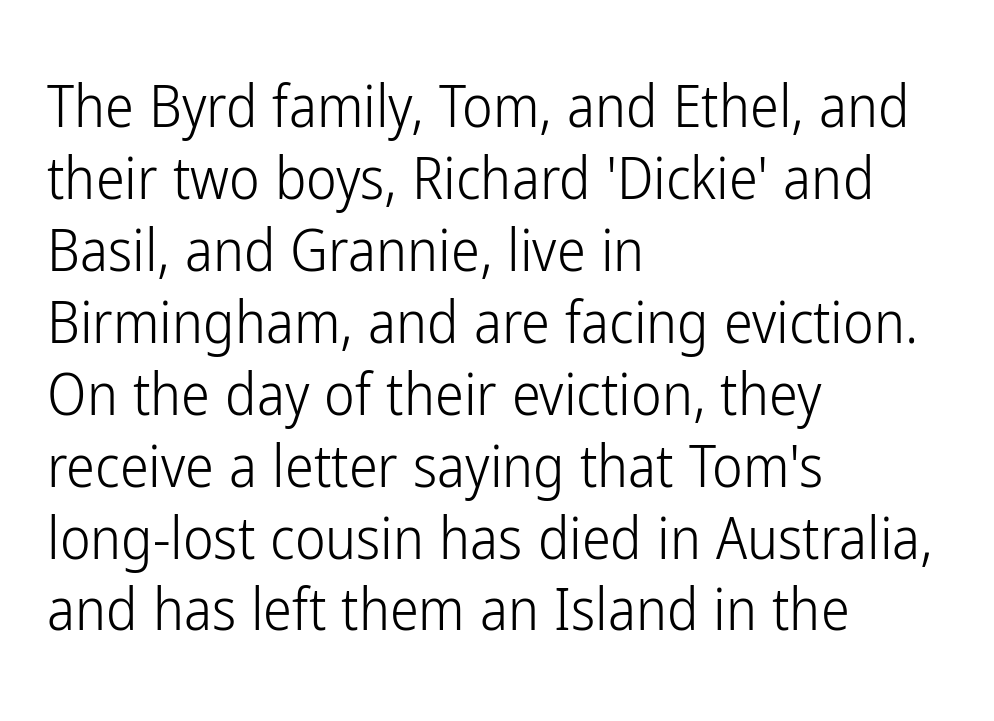
You could not count columns in this text — the font is proportionally spaced. Think standard paragraph weight, or any step lighter than that. These lines are composed in type without serifs. The type sits square on the baseline with zero lean. Alignment: flush left.
